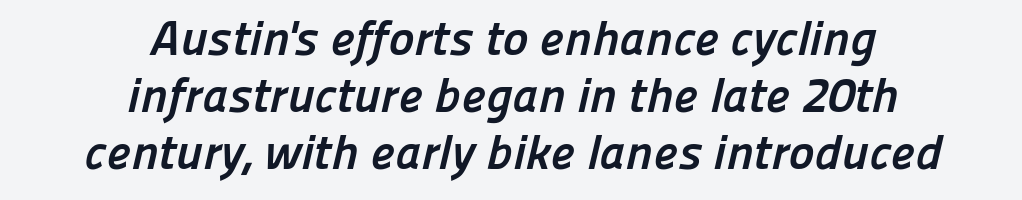
{"serif": "no", "bold": "yes", "weight": "semibold", "width": "normal", "stroke_contrast": "low", "x_height": "medium", "monospaced": "no", "underline": "no", "align": "center", "line_spacing_ratio": 1.16, "letter_spacing": "normal", "letter_spacing_em": 0.0, "glyph_px": 49}
